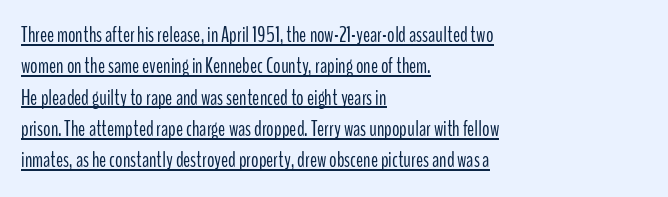
The image shows 21 px text type, upright; set left-aligned, normal line spacing (1.49x), normal letter spacing, underlined.
